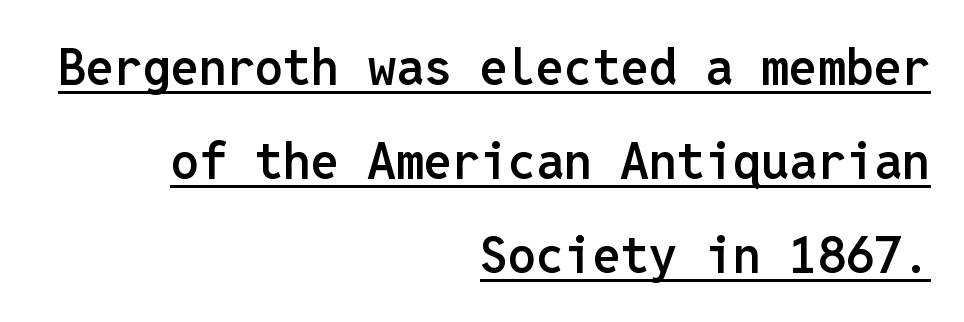
{"serif": "no", "italic": "no", "bold": "semi", "weight": "semibold", "width": "normal", "stroke_contrast": "low", "x_height": "medium", "monospaced": "yes", "underline": "yes", "align": "right", "line_spacing_ratio": 1.88, "letter_spacing": "normal", "letter_spacing_em": 0.0, "glyph_px": 50}
